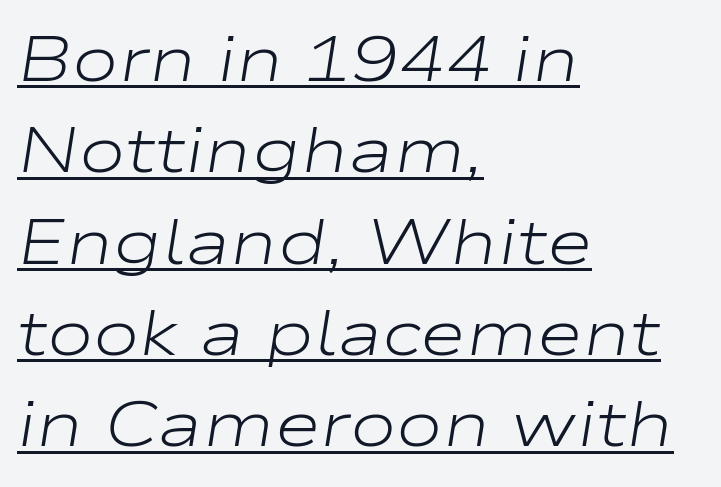
Q: Is the text bold? A: No.
Q: Is the text italic (slanted)? A: Yes, it leans right by about 9 degrees.
Q: Is the text underlined? A: Yes.
Q: How is the paragraph aligned? A: Left-aligned.
Q: Is the spacing between letters normal or unusually wide? A: Normal.
Q: Is the spacing between lines tight, normal or loose? A: Normal.
Q: Width (condensed, normal, or wide)? A: Wide.
Q: Stroke contrast? A: Low.
Q: x-height? A: Medium.
Q: Monospaced? A: No.
